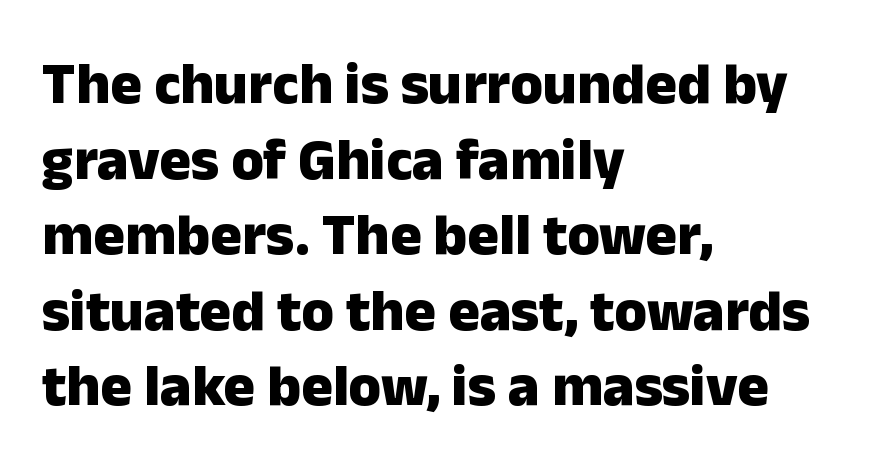
{"serif": "no", "italic": "no", "bold": "yes", "weight": "heavy", "width": "normal", "stroke_contrast": "low", "x_height": "medium", "monospaced": "no", "underline": "no", "align": "left", "line_spacing": "normal", "line_spacing_ratio": 1.28, "letter_spacing": "normal", "letter_spacing_em": 0.0, "glyph_px": 59}
